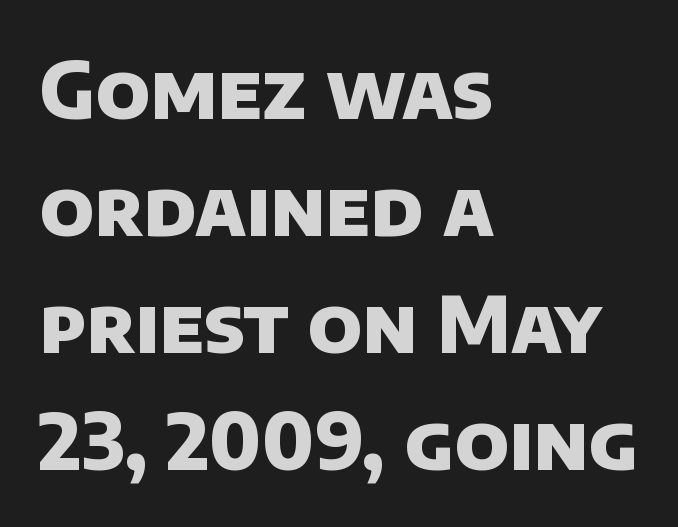
Q: Is the text bold? A: Yes.
Q: Is the typeface a serif or a sans-serif typeface? A: Sans-serif.
Q: Is the text underlined? A: No.
Q: How is the paragraph aligned? A: Left-aligned.
Q: Is the spacing between letters normal or unusually wide? A: Normal.
Q: Is the spacing between lines tight, normal or loose? A: Normal.
Q: Width (condensed, normal, or wide)? A: Normal.
Q: Stroke contrast? A: Low.
Q: x-height? A: Large.
Q: Monospaced? A: No.
